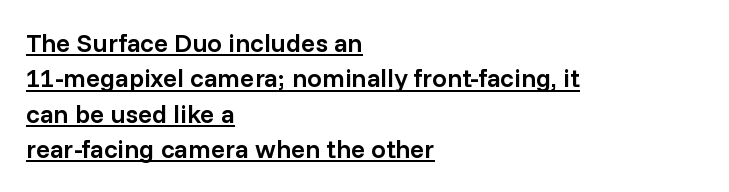
Q: Is the text bold? A: Semi-bold.
Q: Is the text italic (slanted)? A: No, it is upright.
Q: Is the text underlined? A: Yes.
Q: How is the paragraph aligned? A: Left-aligned.
Q: Is the spacing between letters normal or unusually wide? A: Normal.
Q: Is the spacing between lines tight, normal or loose? A: Normal.
